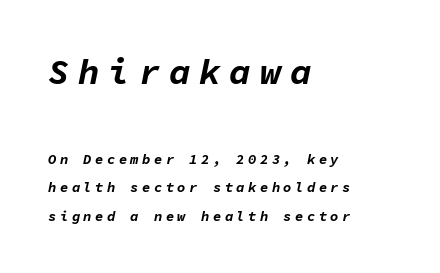
Q: Is the text bold? A: Yes.
Q: Is the text italic (slanted)? A: Yes, it leans right by about 11 degrees.
Q: Is the text underlined? A: No.
Q: How is the paragraph aligned? A: Left-aligned.
Q: Is the spacing between letters normal or unusually wide? A: Unusually wide.
Q: Is the spacing between lines tight, normal or loose? A: Loose.
Q: Which block of text is set in a larger size, the first (top) or the second (bottom)? A: The first (top) one.
Q: Width (condensed, normal, or wide)? A: Normal.
Q: Stroke contrast? A: Low.
Q: x-height? A: Medium.
Q: Monospaced? A: Yes.
